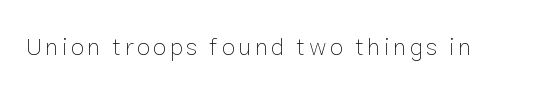
{"italic": "no", "bold": "no", "underline": "no", "glyph_px": 24}
